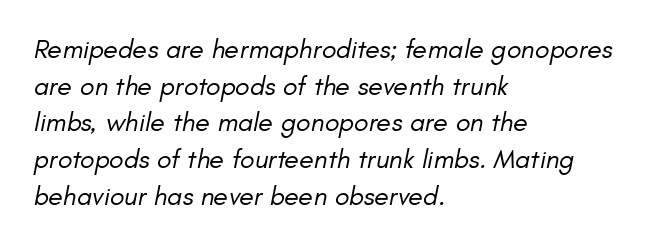
The image shows 27 px text type, italic (leaning right); set left-aligned, normal line spacing (1.36x), normal letter spacing, not underlined.
